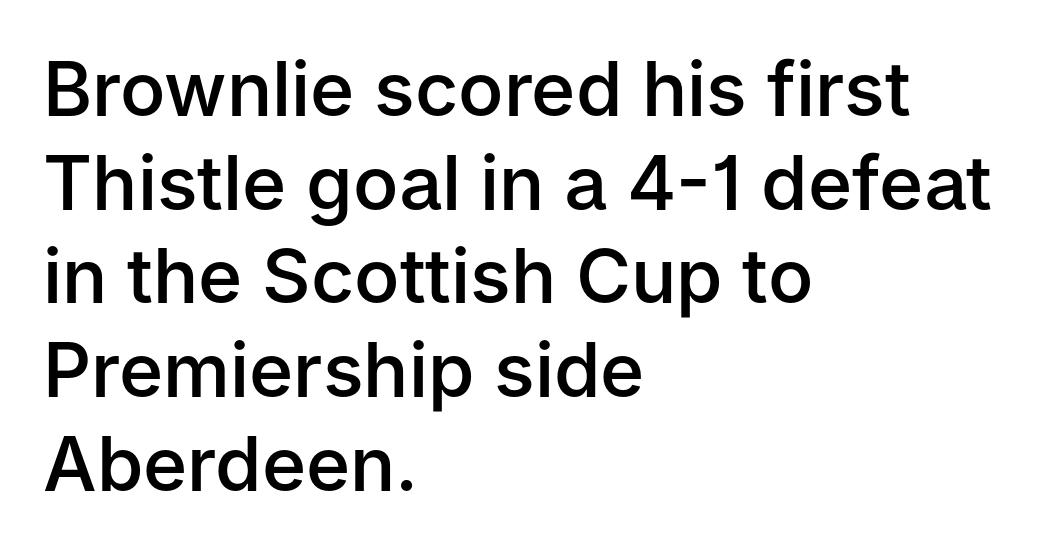
{"serif": "no", "italic": "no", "bold": "semi", "weight": "semibold", "width": "normal", "stroke_contrast": "low", "x_height": "medium", "monospaced": "no", "underline": "no", "align": "left", "line_spacing": "normal", "line_spacing_ratio": 1.25, "letter_spacing": "normal", "letter_spacing_em": 0.0, "glyph_px": 75}
